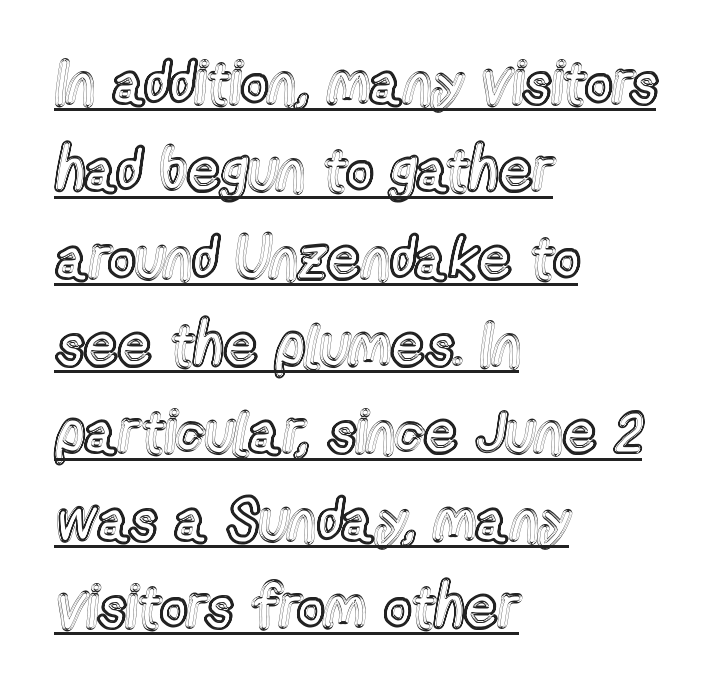
Does the copy run flush right? No — it runs flush left. Is the letter spacing exaggerated? No — it looks like the ordinary default. The rendering uses natural spacing where letterforms have individual widths.
